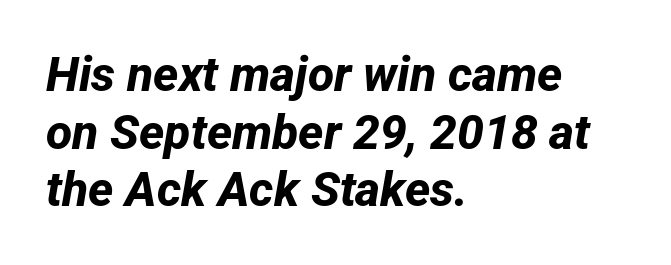
The image shows 48 px bold sans-serif type; set left-aligned, line spacing 1.2x, normal letter spacing, not underlined; low stroke contrast and a medium x-height.
